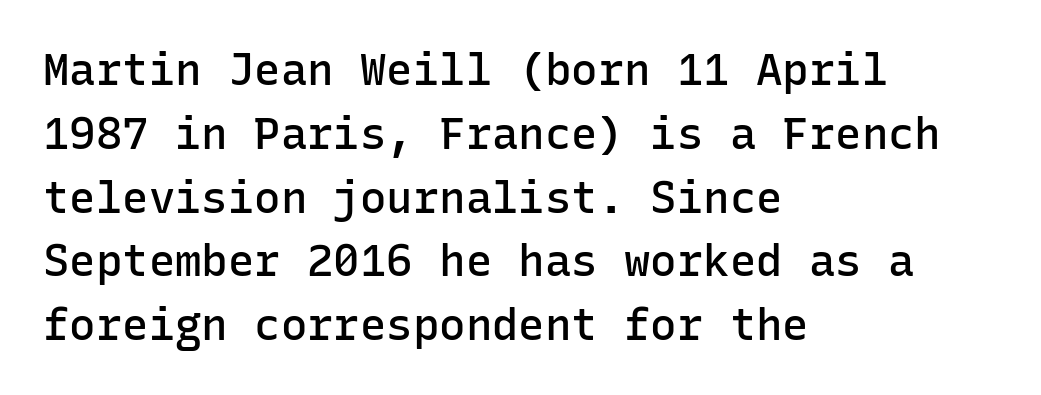
Q: Is the text bold? A: Semi-bold.
Q: Is the text italic (slanted)? A: No, it is upright.
Q: Is the typeface a serif or a sans-serif typeface? A: Sans-serif.
Q: Is the text underlined? A: No.
Q: How is the paragraph aligned? A: Left-aligned.
Q: Is the spacing between letters normal or unusually wide? A: Normal.
Q: Is the spacing between lines tight, normal or loose? A: Normal.
Q: Width (condensed, normal, or wide)? A: Normal.
Q: Stroke contrast? A: Low.
Q: x-height? A: Medium.
Q: Monospaced? A: Yes.
